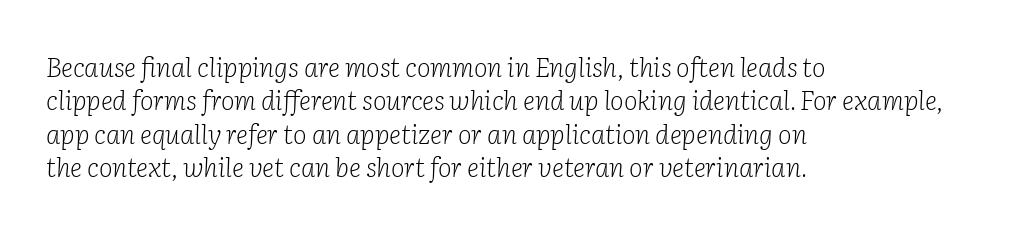
Layout note: lines flush left. Does the leading feel generous? No, just average. Look at the tracking — it's just the regular setting, nothing added. Lines of text with bare space underneath. Compared with ordinary roman type, these characters are visibly tilted.
